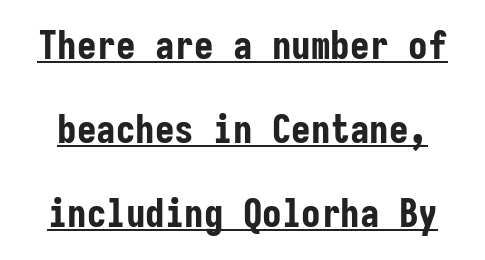
A typesetter would call this leading open, well beyond the default. The characters look thick and weighty, a clear bold. Underlined type. Here the glyphs are tracked normally, forming tight word shapes. Examine the stroke ends and you'll find no serifs.
